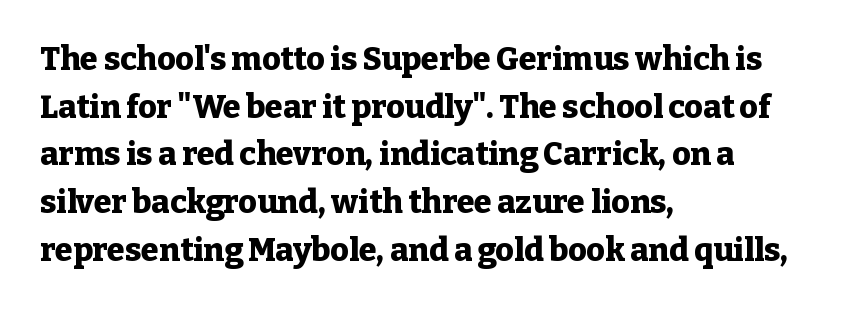
{"serif": "yes", "italic": "no", "bold": "yes", "weight": "heavy", "width": "normal", "stroke_contrast": "low", "x_height": "medium", "monospaced": "no", "underline": "no", "align": "left", "line_spacing": "normal", "line_spacing_ratio": 1.49, "letter_spacing": "normal", "letter_spacing_em": 0.0, "glyph_px": 32}
